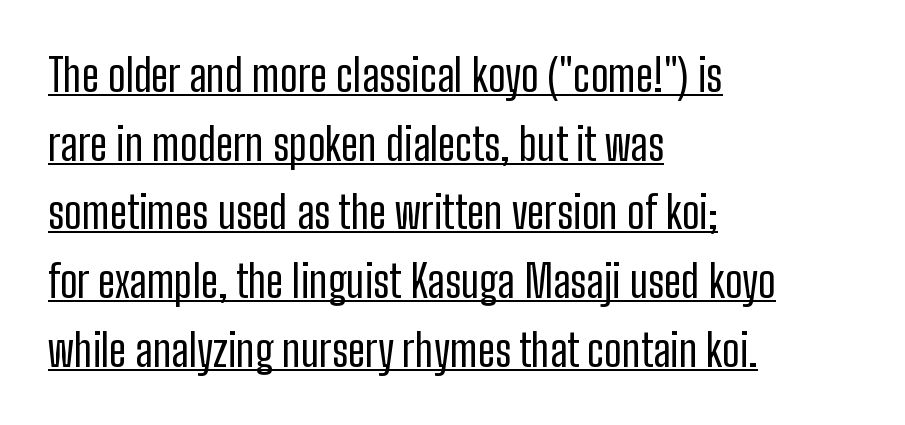
The image shows 44 px regular-weight, condensed sans-serif type, upright; set left-aligned, normal line spacing (1.56x), normal letter spacing, underlined; low stroke contrast and a medium x-height.
